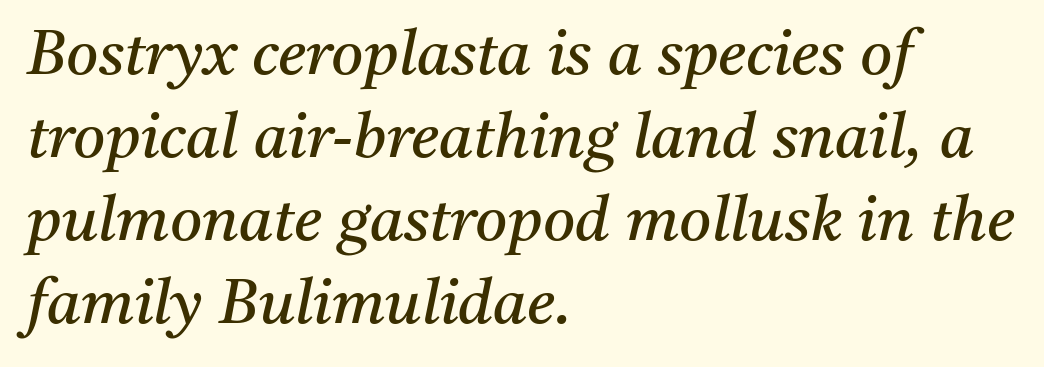
The text carries the slant typical of an italic or oblique font. You could not count columns in this text — the font is proportionally spaced. Ink coverage per letter is moderate at most. Unmarked baselines from the first word to the last.
